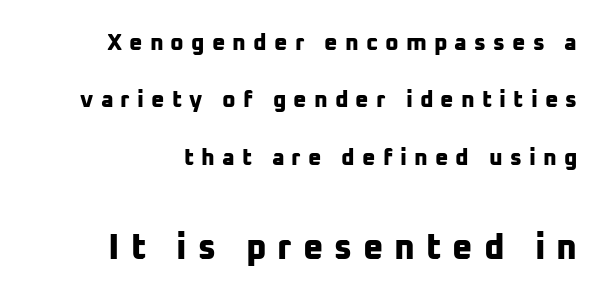
Q: Is the text bold? A: Yes.
Q: Is the typeface a serif or a sans-serif typeface? A: Sans-serif.
Q: Is the text underlined? A: No.
Q: Is the spacing between letters normal or unusually wide? A: Unusually wide.
Q: Is the spacing between lines tight, normal or loose? A: Loose.
Q: Which block of text is set in a larger size, the first (top) or the second (bottom)? A: The second (bottom) one.
Q: Width (condensed, normal, or wide)? A: Normal.
Q: Stroke contrast? A: Low.
Q: x-height? A: Medium.
Q: Monospaced? A: No.
